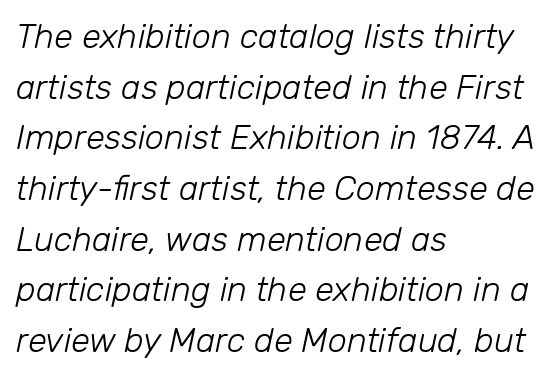
The image shows 34 px light type, italic (leaning right); set left-aligned, normal line spacing (1.49x), normal letter spacing, not underlined; low stroke contrast and a medium x-height.
